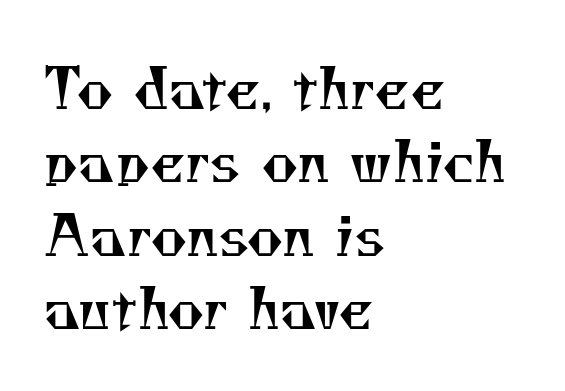
The face used here is rendered with its standard letterfit. The letterforms sit at book weight or below. Reading down the column, the eye jumps a familiar distance to each next line. This is serif lettering, the kind often seen in printed books.
